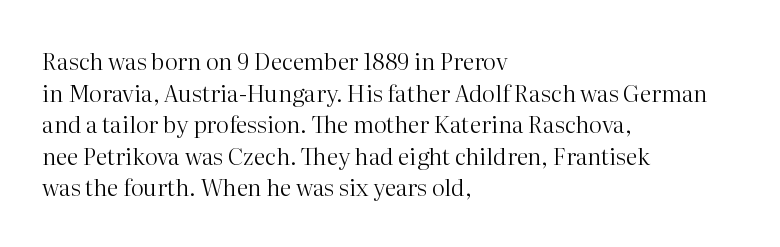
The strokes are not fattened; the text isn't bold. Beneath every word, the page is bare. Every row of glyphs begins at an identical x-position on the left. In terms of posture, this sample is upright.
